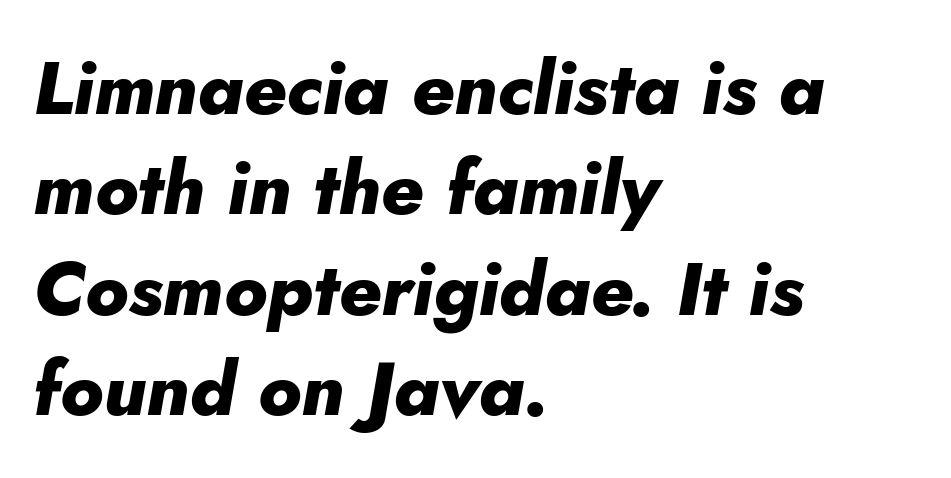
Honestly, there is no underline to notice here at all. Is this a fixed-width face? No — the glyphs have proportional, varying widths. Tracking here is standard; glyphs follow each other at the usual distance. A classic flush-left, rag-right setting is used for this passage. Observe the lean: these are italic letterforms.
